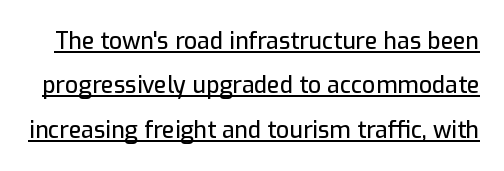
{"italic": "no", "underline": "yes", "line_spacing": "loose", "line_spacing_ratio": 1.93, "letter_spacing": "normal", "letter_spacing_em": 0.0, "glyph_px": 23}
